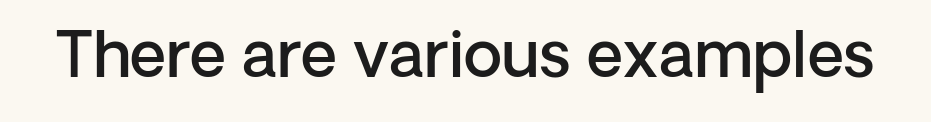
Notice how the stems are strictly vertical — no italics here. Check where the strokes stop: nothing finishes them off — pure sans. Stems and bowls a touch heavier than normal — semibold. The face used here is proportionally spaced, like ordinary book or web type.
